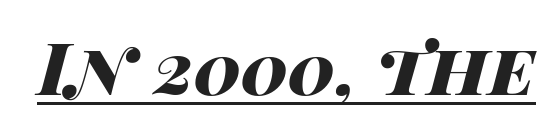
The image shows 72 px heavy, wide type, italic (leaning right); set normal letter spacing, underlined; high stroke contrast and a large x-height.
